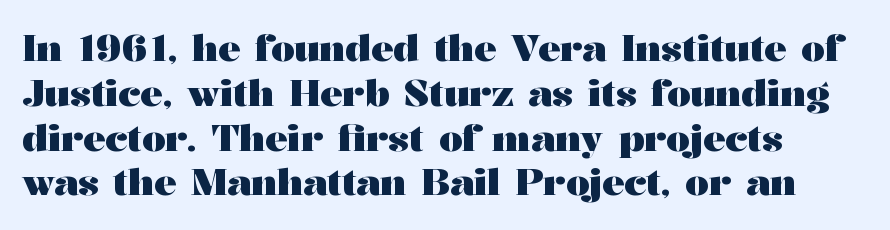
Q: Is the text bold? A: Yes.
Q: Is the text italic (slanted)? A: No, it is upright.
Q: Is the typeface a serif or a sans-serif typeface? A: Serif.
Q: Is the text underlined? A: No.
Q: How is the paragraph aligned? A: Left-aligned.
Q: Is the spacing between letters normal or unusually wide? A: Normal.
Q: Width (condensed, normal, or wide)? A: Wide.
Q: Stroke contrast? A: Medium.
Q: x-height? A: Medium.
Q: Monospaced? A: No.
